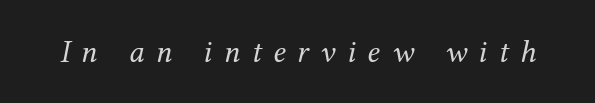
{"serif": "yes", "italic": "yes", "lean": "right", "slant_degrees": 12, "bold": "no", "weight": "regular", "width": "normal", "stroke_contrast": "medium", "x_height": "medium", "monospaced": "no", "underline": "no", "letter_spacing": "wide", "letter_spacing_em": 0.36, "glyph_px": 32}
